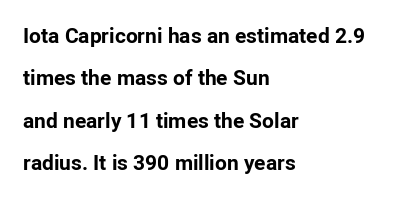
Q: Is the text bold? A: Yes.
Q: Is the text italic (slanted)? A: No, it is upright.
Q: Is the text underlined? A: No.
Q: How is the paragraph aligned? A: Left-aligned.
Q: Is the spacing between letters normal or unusually wide? A: Normal.
Q: Is the spacing between lines tight, normal or loose? A: Loose.
